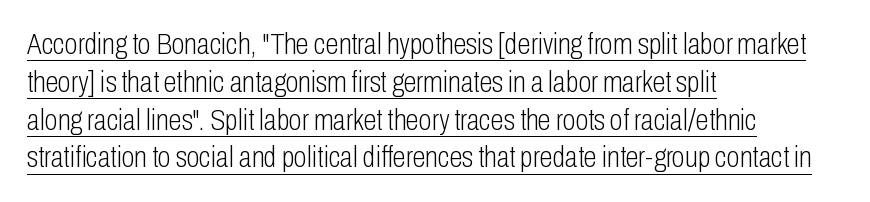
Q: Is the text bold? A: No.
Q: Is the text italic (slanted)? A: No, it is upright.
Q: Is the typeface a serif or a sans-serif typeface? A: Sans-serif.
Q: Is the text underlined? A: Yes.
Q: How is the paragraph aligned? A: Left-aligned.
Q: Is the spacing between letters normal or unusually wide? A: Normal.
Q: Is the spacing between lines tight, normal or loose? A: Normal.
Q: Width (condensed, normal, or wide)? A: Condensed.
Q: Stroke contrast? A: Low.
Q: x-height? A: Medium.
Q: Monospaced? A: No.
